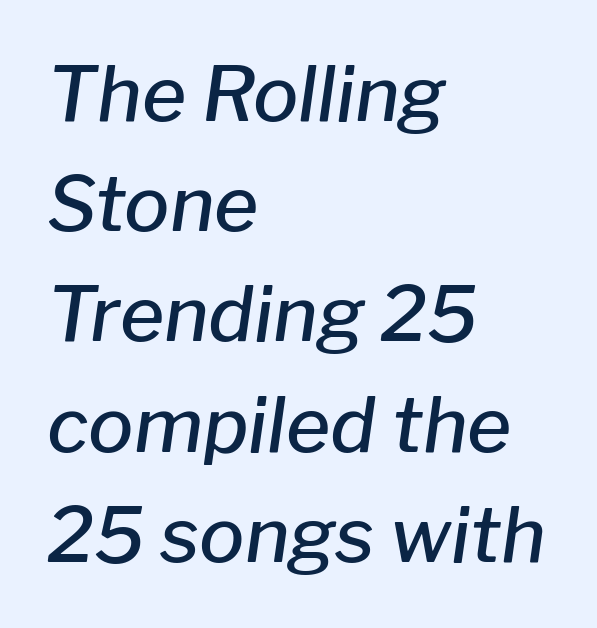
Q: Is the text bold? A: Semi-bold.
Q: Is the text italic (slanted)? A: Yes, it leans right by about 8 degrees.
Q: Is the text underlined? A: No.
Q: How is the paragraph aligned? A: Left-aligned.
Q: Is the spacing between letters normal or unusually wide? A: Normal.
Q: Is the spacing between lines tight, normal or loose? A: Normal.
Q: Width (condensed, normal, or wide)? A: Normal.
Q: Stroke contrast? A: Low.
Q: x-height? A: Medium.
Q: Monospaced? A: No.
